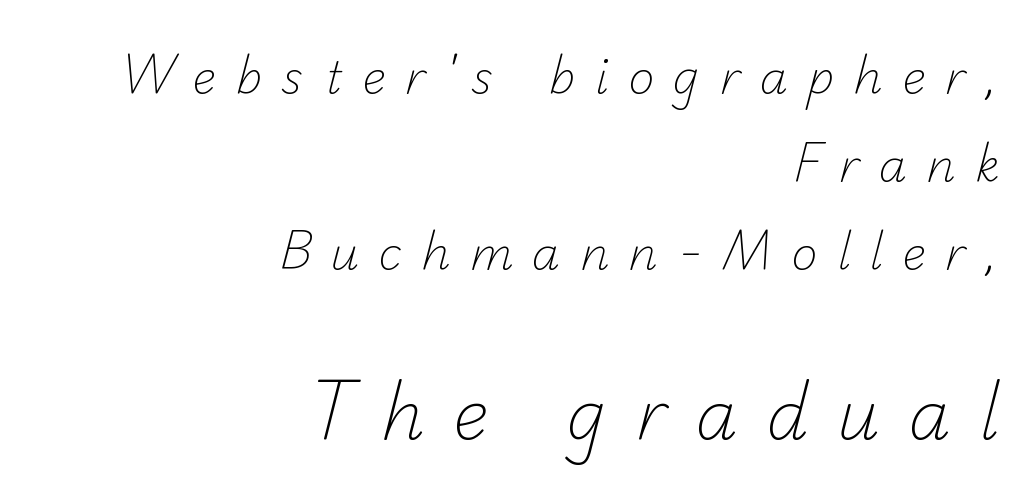
Q: Is the text bold? A: No.
Q: Is the typeface a serif or a sans-serif typeface? A: Sans-serif.
Q: Is the text underlined? A: No.
Q: How is the paragraph aligned? A: Right-aligned.
Q: Is the spacing between letters normal or unusually wide? A: Unusually wide.
Q: Is the spacing between lines tight, normal or loose? A: Loose.
Q: Which block of text is set in a larger size, the first (top) or the second (bottom)? A: The second (bottom) one.
Q: Width (condensed, normal, or wide)? A: Normal.
Q: Stroke contrast? A: Low.
Q: x-height? A: Small.
Q: Monospaced? A: No.
